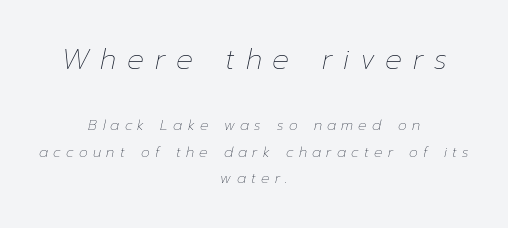
The baseline area is clear. How would I describe the line gaps? Wide and relaxed. Tracking value appears strongly positive — letters spread wide. Notice how the passage keeps no hard edge, just a central spine. The face looks like a standard text weight, possibly lighter. Here the designer chose a conventional face with non-uniform glyph widths.
